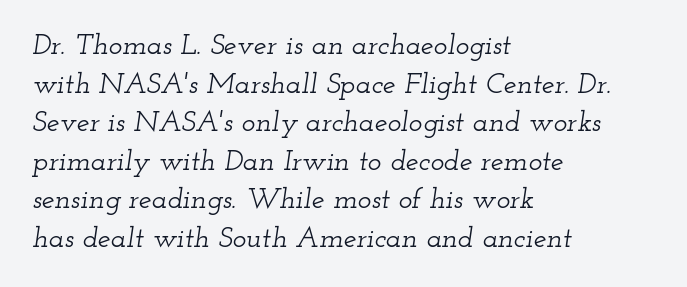
Words appear dense and cohesive because spacing is normal. Slant detected: the letters are inclined. Looks like regular typesetting: each glyph gets only the width it needs. Teacher's note: observe the even left margin — that is flush-left alignment. Unmarked baselines from the first word to the last.
